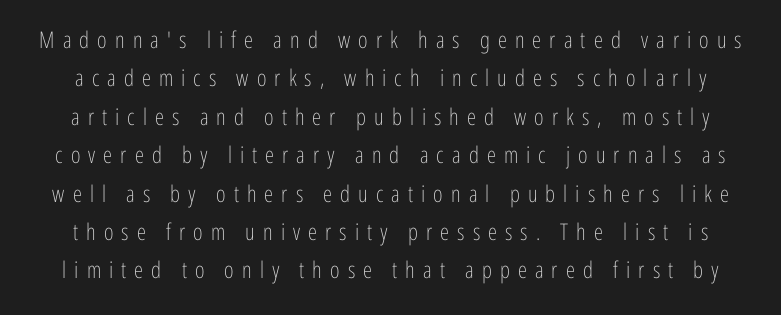
Q: Is the text bold? A: No.
Q: Is the text italic (slanted)? A: No, it is upright.
Q: Is the text underlined? A: No.
Q: Is the spacing between letters normal or unusually wide? A: Unusually wide.
Q: Is the spacing between lines tight, normal or loose? A: Normal.
